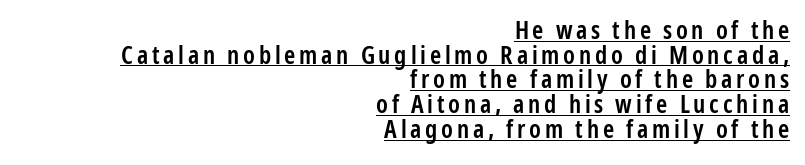
The image shows 25 px text type, upright; set right-aligned, tight line spacing (0.99x), underlined.
